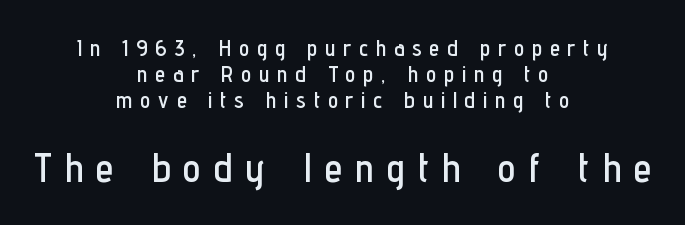
Anything drawn beneath the words? Only blank space. Compare the two chunks: the lower has the greater cap height. Substantial extra tracking has been applied to these lines. Each letter's strokes conclude bluntly, with no projecting serifs. A roman cut, with each character standing at attention. What's the leading like? Squeezed, with rows nearly overlapping.
